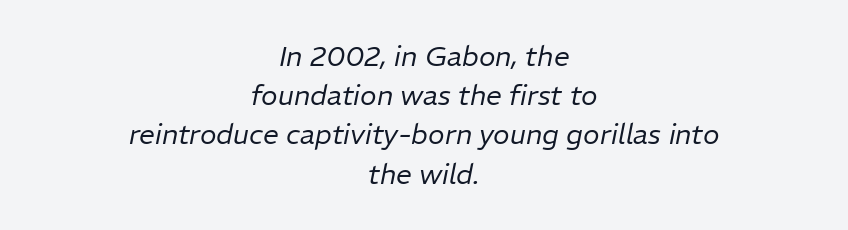
Q: Is the text bold? A: No.
Q: Is the text italic (slanted)? A: Yes, it leans right by about 11 degrees.
Q: Is the text underlined? A: No.
Q: How is the paragraph aligned? A: Centered.
Q: Is the spacing between letters normal or unusually wide? A: Normal.
Q: Is the spacing between lines tight, normal or loose? A: Normal.
Q: Width (condensed, normal, or wide)? A: Normal.
Q: Stroke contrast? A: Low.
Q: x-height? A: Medium.
Q: Monospaced? A: No.
